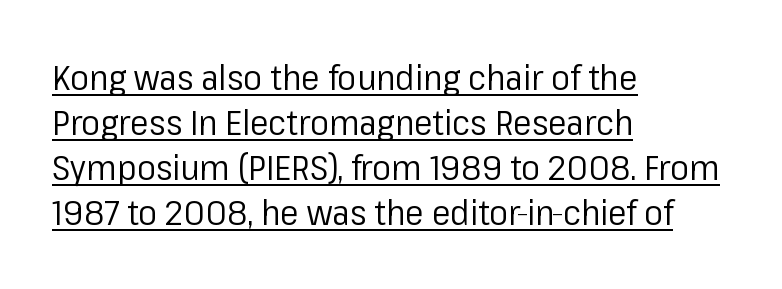
{"serif": "no", "italic": "no", "bold": "no", "weight": "regular", "width": "normal", "stroke_contrast": "low", "x_height": "medium", "monospaced": "no", "underline": "yes", "align": "left", "line_spacing": "normal", "line_spacing_ratio": 1.29, "letter_spacing": "normal", "letter_spacing_em": 0.0, "glyph_px": 35}
